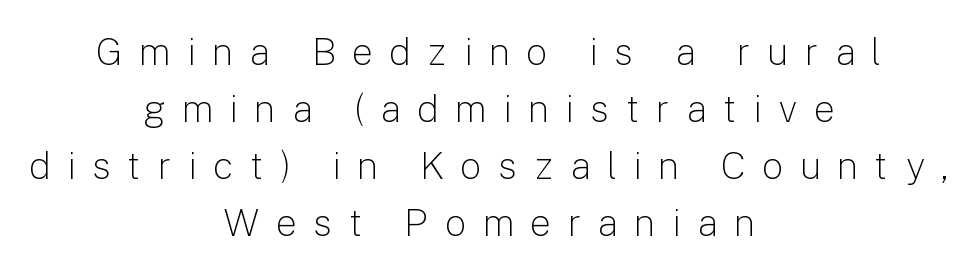
Letter spacing: wide. Looks like regular typesetting: each glyph gets only the width it needs. Horizontally, the lines are justified to the midpoint only. A typesetter would mark this as roman, not italic. Descenders are the only things crossing below the line. How would I describe the line gaps? Plain and ordinary.
